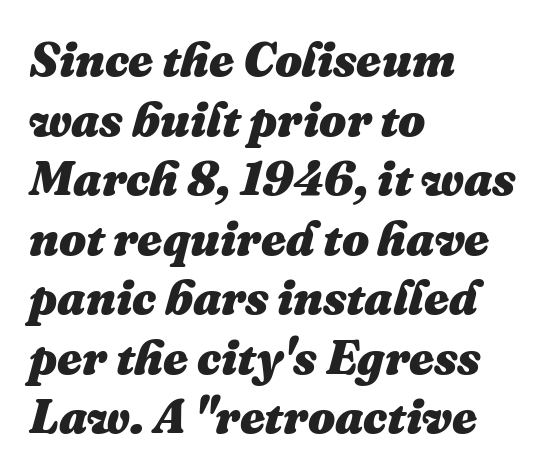
{"italic": "yes", "lean": "right", "slant_degrees": 16, "bold": "yes", "weight": "heavy", "width": "normal", "stroke_contrast": "medium", "x_height": "medium", "monospaced": "no", "underline": "no", "align": "left", "line_spacing_ratio": 1.24, "letter_spacing": "normal", "letter_spacing_em": 0.0, "glyph_px": 48}
